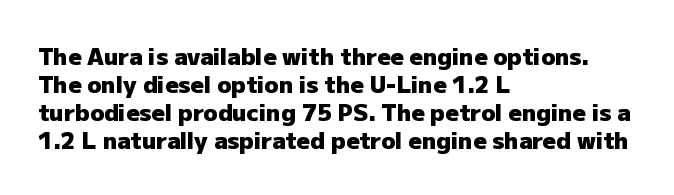
{"italic": "no", "bold": "yes", "underline": "no", "align": "left", "line_spacing_ratio": 1.22, "letter_spacing": "normal", "letter_spacing_em": 0.0, "glyph_px": 23}
